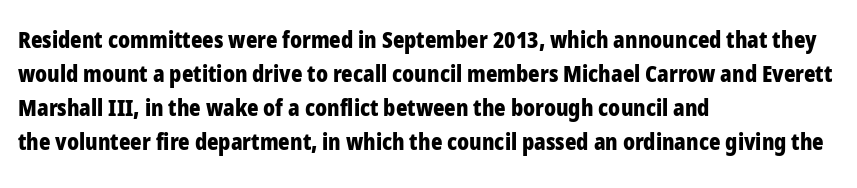
The image shows 22 px bold type, upright; set left-aligned, normal line spacing (1.55x), normal letter spacing, not underlined.
